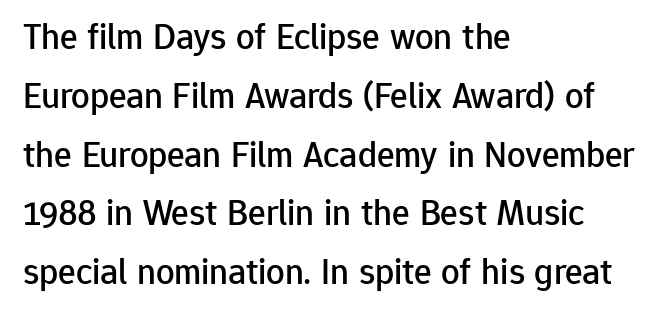
Q: Is the text italic (slanted)? A: No, it is upright.
Q: Is the typeface a serif or a sans-serif typeface? A: Sans-serif.
Q: Is the text underlined? A: No.
Q: How is the paragraph aligned? A: Left-aligned.
Q: Is the spacing between letters normal or unusually wide? A: Normal.
Q: Is the spacing between lines tight, normal or loose? A: Normal.
Q: Width (condensed, normal, or wide)? A: Normal.
Q: Stroke contrast? A: Low.
Q: x-height? A: Medium.
Q: Monospaced? A: No.
